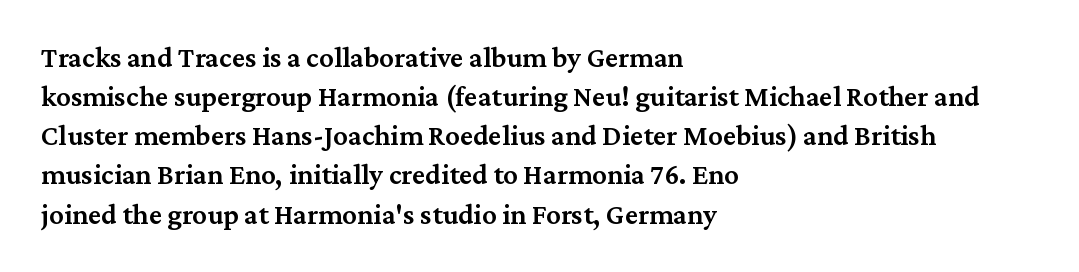
Plain, unruled lines of type. Is the block centered? No — it sits flush against the left margin. The letters stand straight up with perfectly vertical stems. A typesetter would call this proportional, since set widths differ per character. The passage shown stacks its lines at a standard gap.
